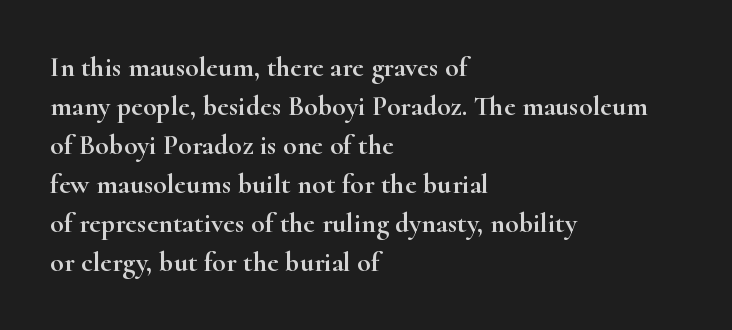
{"serif": "yes", "italic": "no", "width": "wide", "stroke_contrast": "high", "x_height": "small", "monospaced": "no", "underline": "no", "align": "left", "line_spacing": "normal", "line_spacing_ratio": 1.39, "letter_spacing": "normal", "letter_spacing_em": 0.0, "glyph_px": 28}
